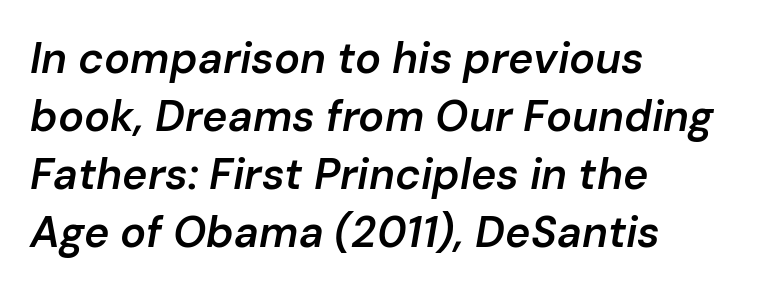
Spacing verdict: proportional, widths tailored to each character. Line beginnings align vertically; line endings do not. Compared with typical paragraphs, the rows here are spaced about the same. Descenders hang freely into open space. Tracking value appears to be zero — textbook default spacing.
